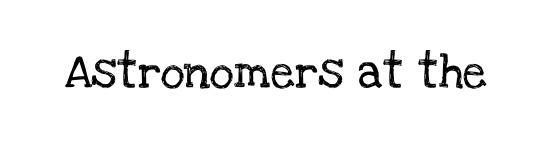
The image shows 34 px serif type, upright; set normal letter spacing, not underlined; low stroke contrast and a large x-height.
